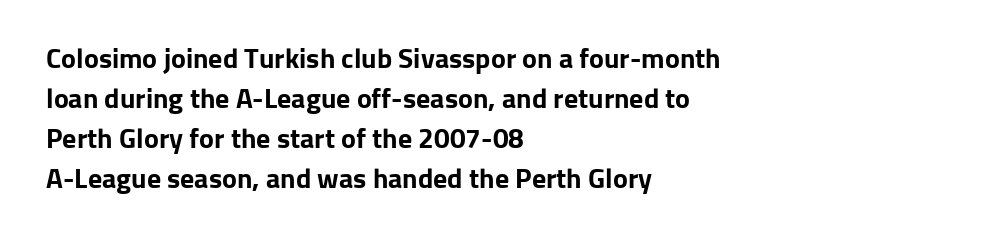
{"serif": "no", "italic": "no", "bold": "yes", "weight": "bold", "width": "normal", "stroke_contrast": "low", "x_height": "medium", "monospaced": "no", "underline": "no", "align": "left", "line_spacing": "normal", "line_spacing_ratio": 1.43, "letter_spacing": "normal", "letter_spacing_em": 0.0, "glyph_px": 28}
